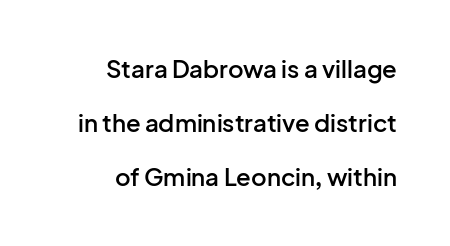
{"italic": "no", "bold": "semi", "underline": "no", "align": "right", "line_spacing": "loose", "line_spacing_ratio": 2.26, "letter_spacing": "normal", "letter_spacing_em": 0.0, "glyph_px": 24}
